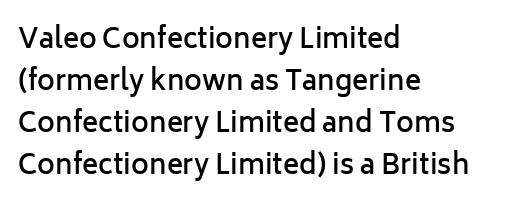
Successive baselines arrive at the customary interval. These lines stack with their left ends in a neat column. Italic? Not at all — the glyphs are vertical. The tracking reads as untouched default to a designer's eye.
